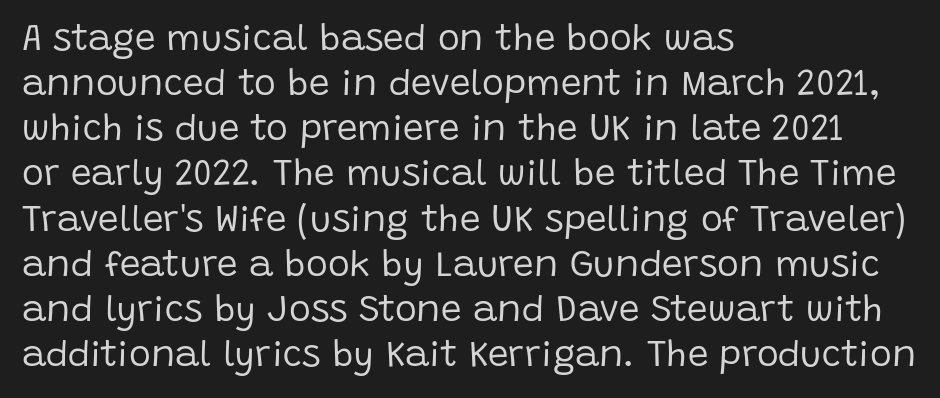
Q: Is the text bold? A: No.
Q: Is the text italic (slanted)? A: No, it is upright.
Q: Is the typeface a serif or a sans-serif typeface? A: Sans-serif.
Q: Is the text underlined? A: No.
Q: How is the paragraph aligned? A: Left-aligned.
Q: Is the spacing between letters normal or unusually wide? A: Normal.
Q: Width (condensed, normal, or wide)? A: Normal.
Q: Stroke contrast? A: Low.
Q: x-height? A: Large.
Q: Monospaced? A: No.
